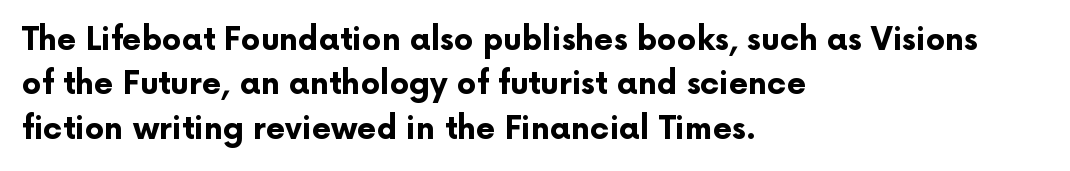
The image shows 31 px bold sans-serif type, upright; set left-aligned, normal line spacing (1.43x), normal letter spacing, not underlined; low stroke contrast and a medium x-height.
